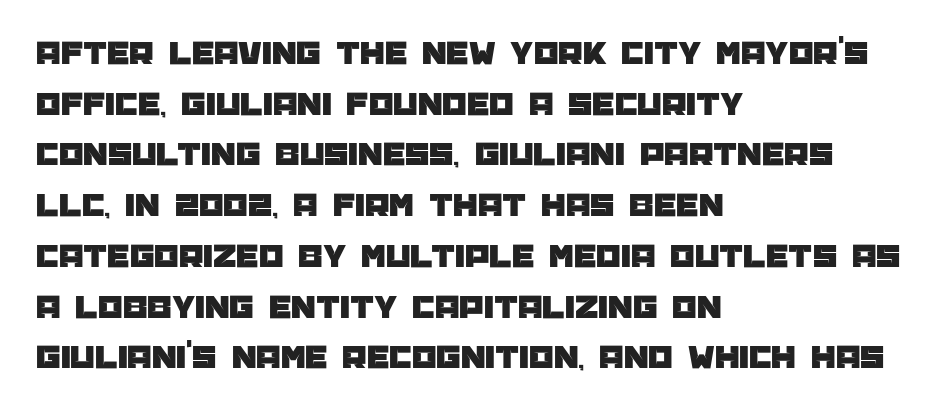
Each letter keeps its own natural width here, so spacing adapts to shape. The letters sit at their default tracking, neither squeezed nor spread. Alignment: flush left. Check where the strokes stop: nothing finishes them off — pure sans. Nobody drew a line under any word here. You can tell it's not italic because the verticals are truly vertical.
